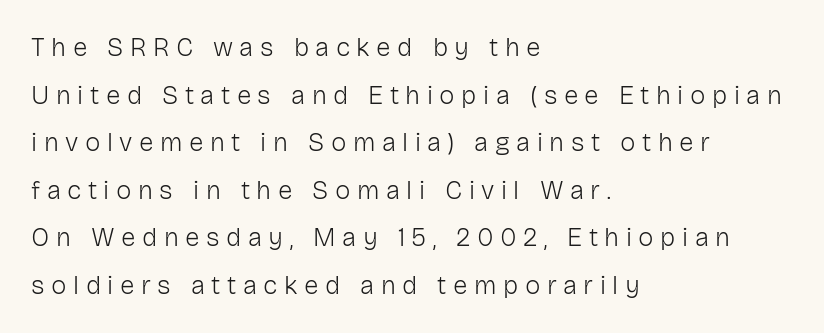
Q: Is the text bold? A: No.
Q: Is the text italic (slanted)? A: No, it is upright.
Q: Is the text underlined? A: No.
Q: How is the paragraph aligned? A: Left-aligned.
Q: Is the spacing between letters normal or unusually wide? A: Unusually wide.
